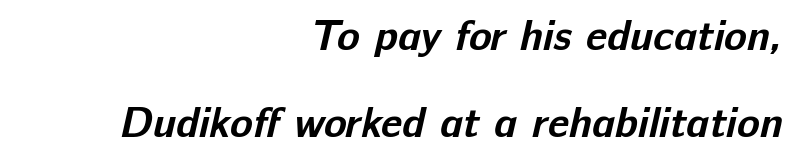
{"serif": "no", "bold": "yes", "weight": "bold", "width": "normal", "stroke_contrast": "low", "x_height": "medium", "monospaced": "no", "underline": "no", "align": "right", "line_spacing": "loose", "line_spacing_ratio": 2.08, "letter_spacing": "normal", "letter_spacing_em": 0.0, "glyph_px": 42}
